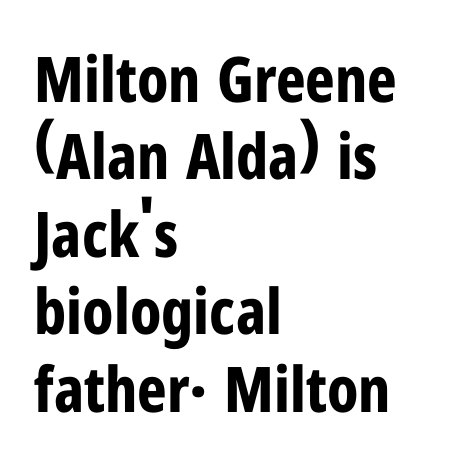
Q: Is the text bold? A: Yes.
Q: Is the text italic (slanted)? A: No, it is upright.
Q: Is the typeface a serif or a sans-serif typeface? A: Sans-serif.
Q: Is the text underlined? A: No.
Q: How is the paragraph aligned? A: Left-aligned.
Q: Is the spacing between letters normal or unusually wide? A: Normal.
Q: Width (condensed, normal, or wide)? A: Condensed.
Q: Stroke contrast? A: Low.
Q: x-height? A: Medium.
Q: Monospaced? A: No.
